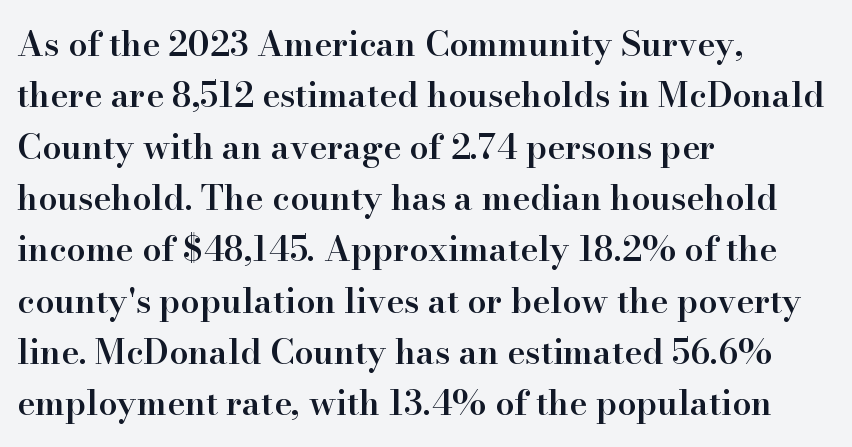
Q: Is the text bold? A: Semi-bold.
Q: Is the text italic (slanted)? A: No, it is upright.
Q: Is the typeface a serif or a sans-serif typeface? A: Serif.
Q: Is the text underlined? A: No.
Q: How is the paragraph aligned? A: Left-aligned.
Q: Is the spacing between letters normal or unusually wide? A: Normal.
Q: Is the spacing between lines tight, normal or loose? A: Normal.
Q: Width (condensed, normal, or wide)? A: Normal.
Q: Stroke contrast? A: High.
Q: x-height? A: Small.
Q: Monospaced? A: No.
